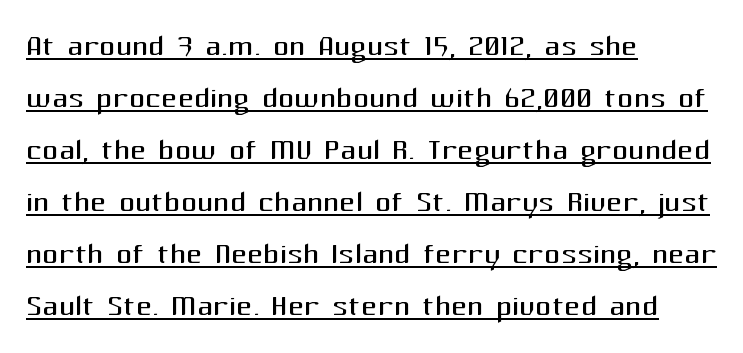
Q: Is the text bold? A: No.
Q: Is the text italic (slanted)? A: No, it is upright.
Q: Is the typeface a serif or a sans-serif typeface? A: Sans-serif.
Q: Is the text underlined? A: Yes.
Q: How is the paragraph aligned? A: Left-aligned.
Q: Is the spacing between letters normal or unusually wide? A: Normal.
Q: Is the spacing between lines tight, normal or loose? A: Normal.
Q: Width (condensed, normal, or wide)? A: Normal.
Q: Stroke contrast? A: Medium.
Q: x-height? A: Medium.
Q: Monospaced? A: No.
